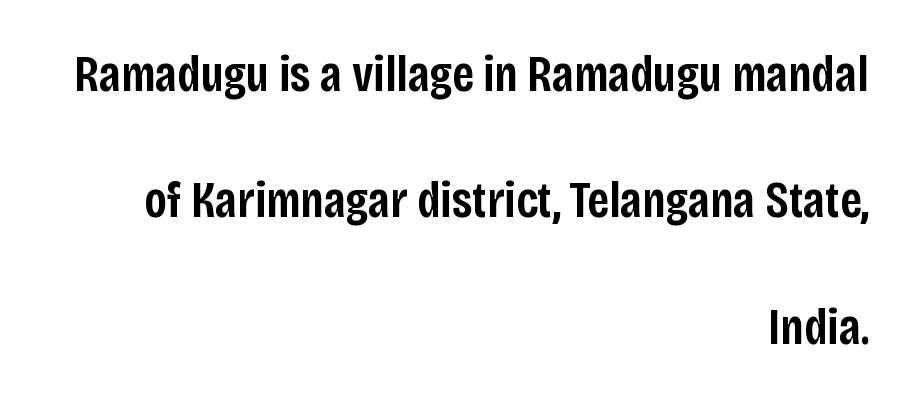
The image shows 51 px semibold, condensed sans-serif type, upright; set right-aligned, loose line spacing (2.48x), normal letter spacing, not underlined; low stroke contrast and a large x-height.
